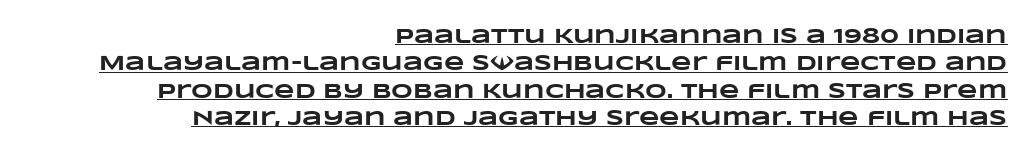
Q: Is the text bold? A: Yes.
Q: Is the text underlined? A: Yes.
Q: How is the paragraph aligned? A: Right-aligned.
Q: Is the spacing between letters normal or unusually wide? A: Normal.
Q: Is the spacing between lines tight, normal or loose? A: Normal.
